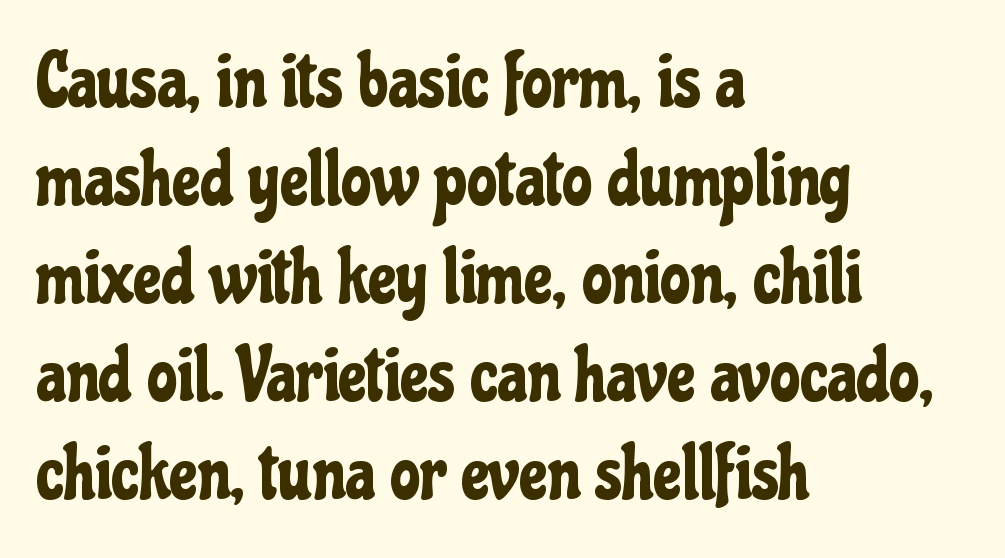
Q: Is the text italic (slanted)? A: No, it is upright.
Q: Is the typeface a serif or a sans-serif typeface? A: Sans-serif.
Q: Is the text underlined? A: No.
Q: How is the paragraph aligned? A: Left-aligned.
Q: Is the spacing between letters normal or unusually wide? A: Normal.
Q: Is the spacing between lines tight, normal or loose? A: Normal.
Q: Width (condensed, normal, or wide)? A: Condensed.
Q: Stroke contrast? A: Low.
Q: x-height? A: Medium.
Q: Monospaced? A: No.
